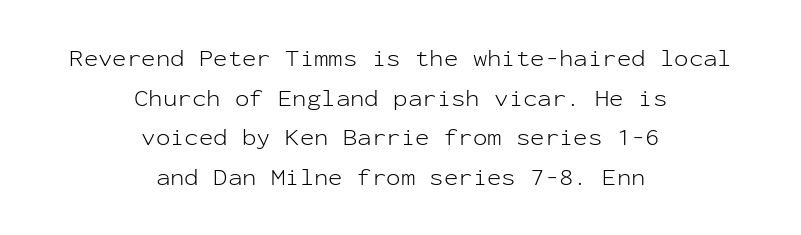
{"italic": "no", "bold": "no", "underline": "no", "align": "center", "line_spacing": "normal", "line_spacing_ratio": 1.65, "letter_spacing": "normal", "letter_spacing_em": 0.0, "glyph_px": 24}
